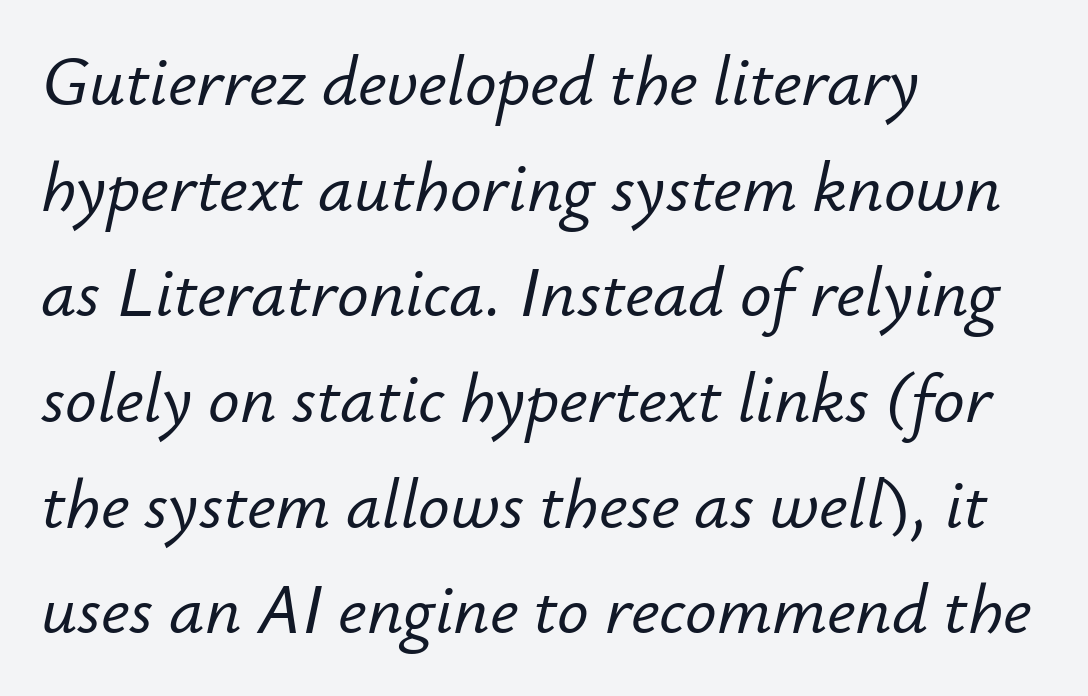
Q: Is the text italic (slanted)? A: Yes, it leans right by about 12 degrees.
Q: Is the text underlined? A: No.
Q: How is the paragraph aligned? A: Left-aligned.
Q: Is the spacing between letters normal or unusually wide? A: Normal.
Q: Is the spacing between lines tight, normal or loose? A: Normal.
Q: Width (condensed, normal, or wide)? A: Normal.
Q: Stroke contrast? A: Low.
Q: x-height? A: Small.
Q: Monospaced? A: No.
